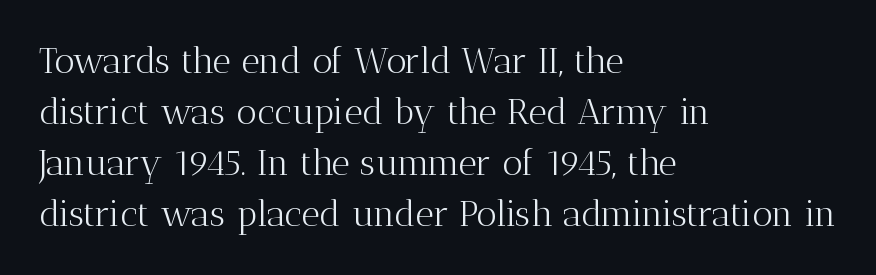
{"serif": "yes", "italic": "no", "bold": "no", "weight": "light", "width": "normal", "stroke_contrast": "medium", "x_height": "medium", "monospaced": "no", "underline": "no", "align": "left", "line_spacing": "normal", "line_spacing_ratio": 1.42, "letter_spacing": "normal", "letter_spacing_em": 0.0, "glyph_px": 36}
